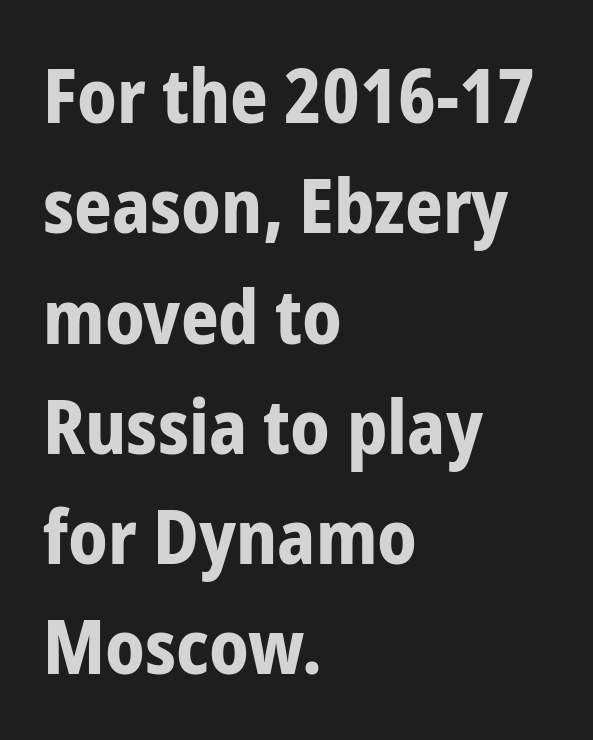
Italic: no, the glyphs are upright roman. Are there feet on the stems? There aren't — it's a sans. Typographic density is high because the face is bold. The line texture is even and compact thanks to regular tracking.
